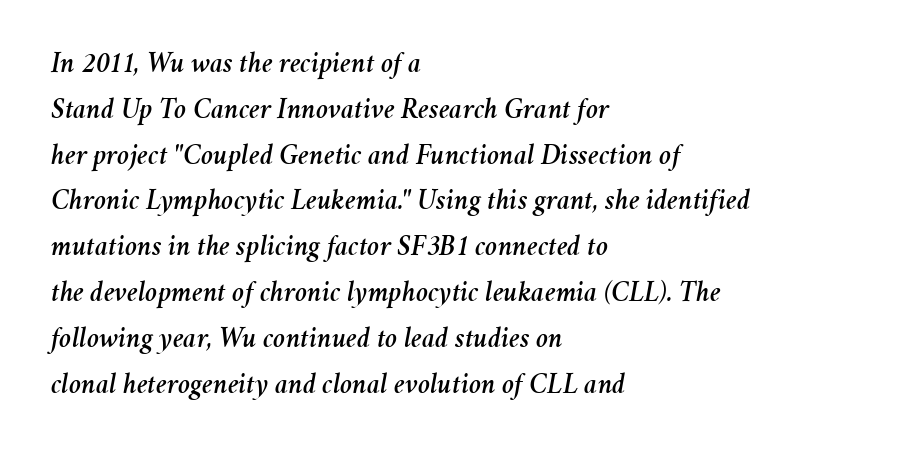
Style check: oblique. The block of text has a typical density, with ordinary space between rows. The face used here is proportionally spaced, like ordinary book or web type. Each word holds together tightly as a unit, with standard inter-letter gaps.
